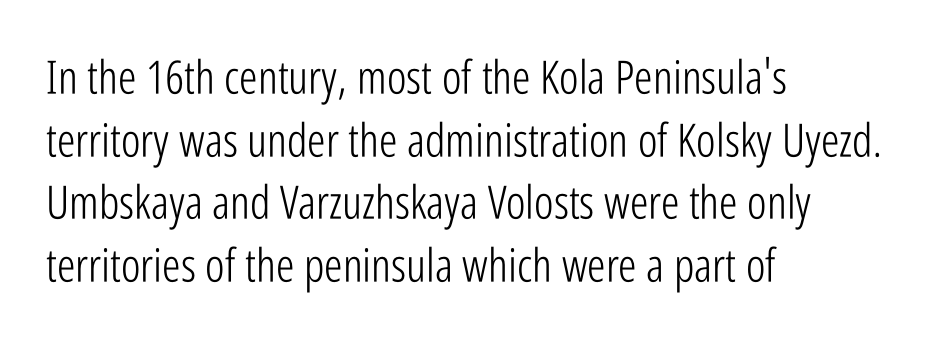
Posture: upright roman. The zone under the glyphs is completely vacant. One-word summary of the alignment: left. Compared with typical paragraphs, the rows here are spaced about the same. Letters have the restrained weight of plain body copy at most. The letterforms sit shoulder to shoulder at normal distance.
